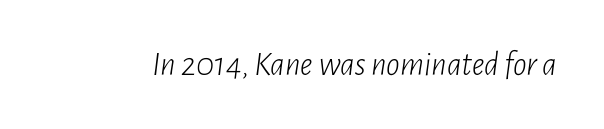
The image shows 34 px light, condensed type, italic (leaning right); set normal letter spacing, not underlined; low stroke contrast and a medium x-height.
